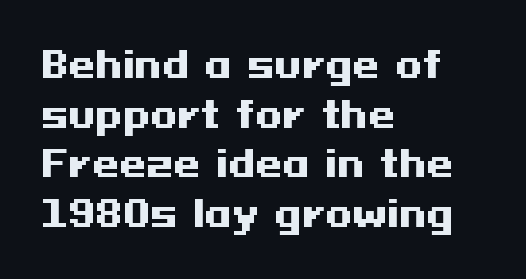
Q: Is the text bold? A: Yes.
Q: Is the text italic (slanted)? A: No, it is upright.
Q: Is the typeface a serif or a sans-serif typeface? A: Sans-serif.
Q: Is the text underlined? A: No.
Q: How is the paragraph aligned? A: Left-aligned.
Q: Is the spacing between letters normal or unusually wide? A: Normal.
Q: Is the spacing between lines tight, normal or loose? A: Normal.
Q: Width (condensed, normal, or wide)? A: Wide.
Q: Stroke contrast? A: Medium.
Q: x-height? A: Medium.
